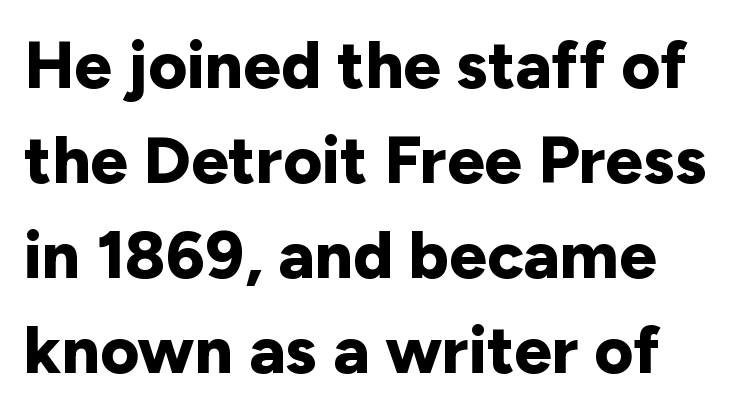
The image shows 67 px bold sans-serif type, upright; set left-aligned, normal line spacing (1.42x), normal letter spacing, not underlined; low stroke contrast and a medium x-height.
